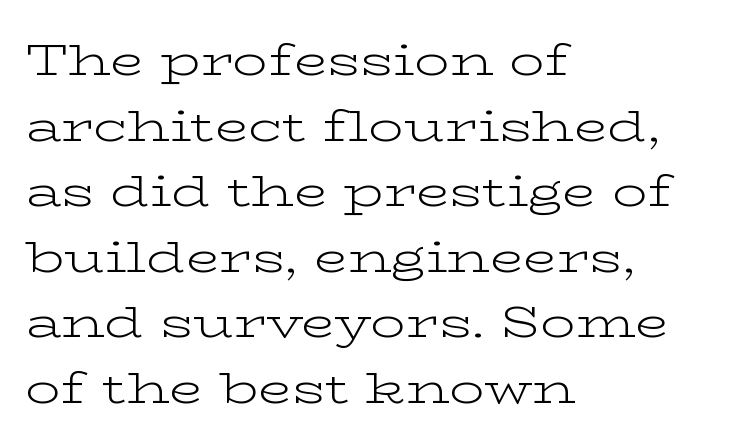
Quick note: interline space is typical. Each letter keeps its own natural width here, so spacing adapts to shape. The face used here is seriffed, in the tradition of book romans. Spacing between characters is what you'd get straight out of the box. Counters stay open thanks to moderate or lighter strokes. The letters stand upright; this is a roman face.
